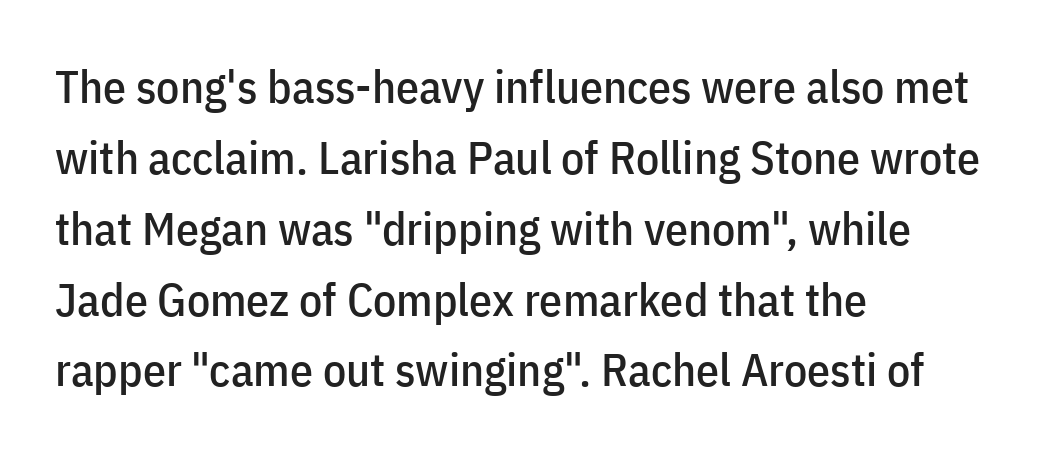
The image shows 46 px condensed sans-serif type, upright; set left-aligned, normal line spacing (1.54x), normal letter spacing, not underlined; low stroke contrast and a medium x-height.
